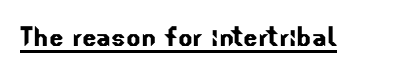
Examine the stroke ends and you'll find no serifs. Honestly, the underline is the first thing you notice here. A typesetter would call this proportional, since set widths differ per character. This rendering leaves character spacing at its baseline value.
